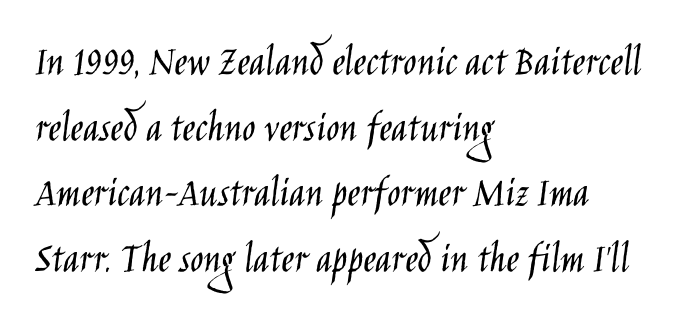
The face looks like a standard text weight, possibly lighter. Is this a fixed-width face? No — the glyphs have proportional, varying widths. The setting favours the left margin, as ordinary paragraphs usually do. Here the glyphs are tracked normally, forming tight word shapes.
